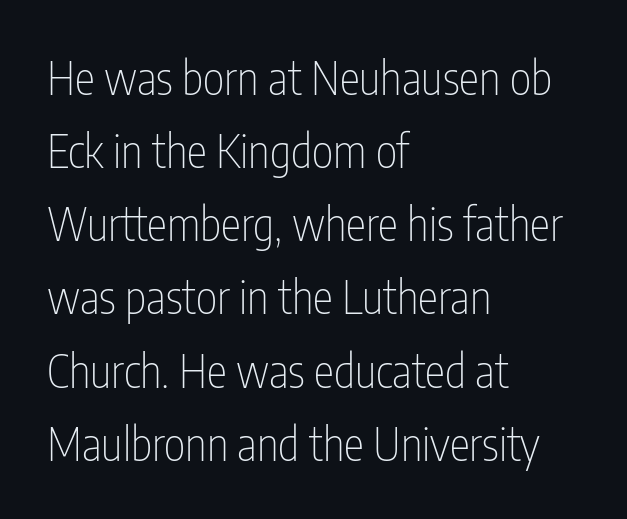
Q: Is the text bold? A: No.
Q: Is the text italic (slanted)? A: No, it is upright.
Q: Is the typeface a serif or a sans-serif typeface? A: Sans-serif.
Q: Is the text underlined? A: No.
Q: How is the paragraph aligned? A: Left-aligned.
Q: Is the spacing between letters normal or unusually wide? A: Normal.
Q: Is the spacing between lines tight, normal or loose? A: Normal.
Q: Width (condensed, normal, or wide)? A: Condensed.
Q: Stroke contrast? A: Low.
Q: x-height? A: Medium.
Q: Monospaced? A: No.
